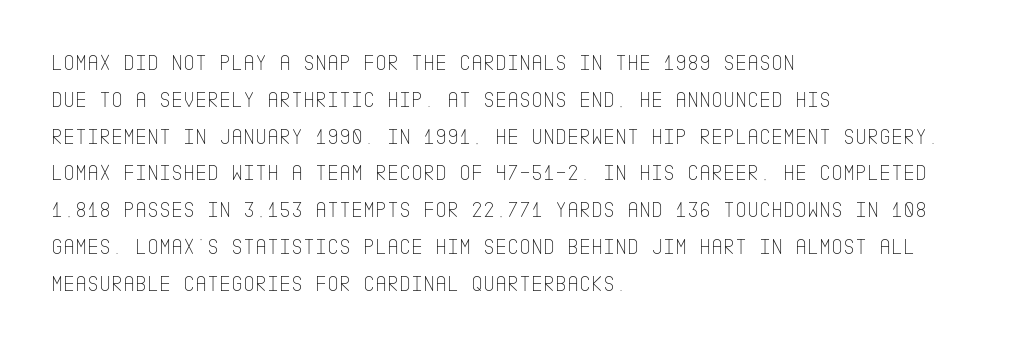
Q: Is the text bold? A: No.
Q: Is the text italic (slanted)? A: No, it is upright.
Q: Is the text underlined? A: No.
Q: How is the paragraph aligned? A: Left-aligned.
Q: Is the spacing between letters normal or unusually wide? A: Normal.
Q: Is the spacing between lines tight, normal or loose? A: Normal.
